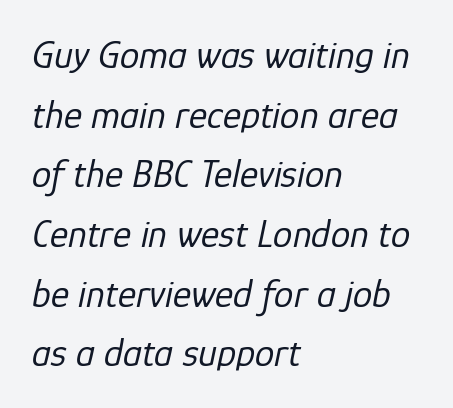
{"italic": "yes", "lean": "right", "slant_degrees": 12, "bold": "no", "weight": "regular", "width": "normal", "stroke_contrast": "low", "x_height": "medium", "monospaced": "no", "underline": "no", "align": "left", "line_spacing": "normal", "line_spacing_ratio": 1.53, "letter_spacing": "normal", "letter_spacing_em": 0.0, "glyph_px": 39}
